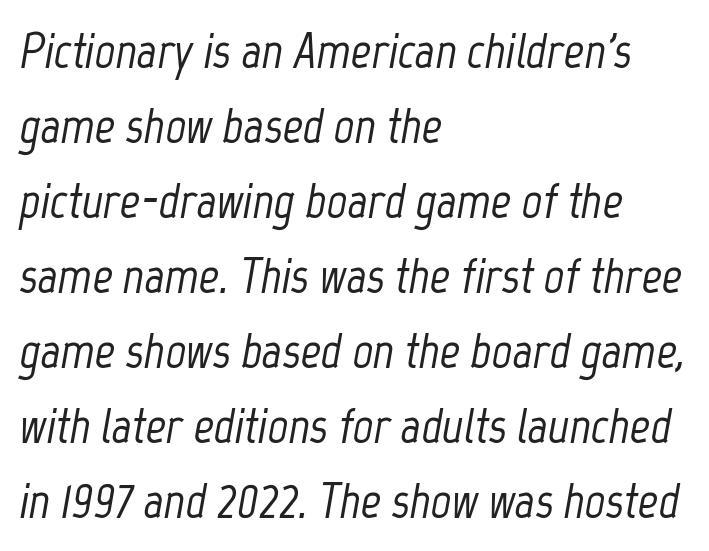
The glyphs look as if they've been sheared to an angle. The compositor pushed each line to the left boundary. Quick note: interline space is typical. Honestly, there is no underline to notice here at all.
